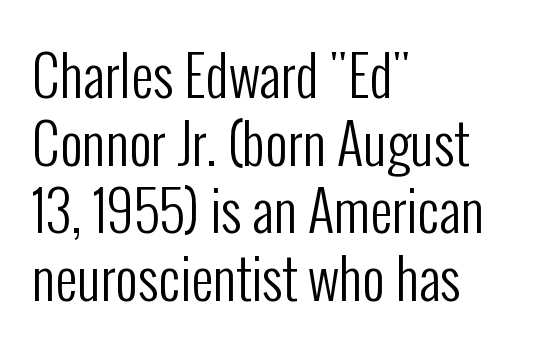
{"serif": "no", "italic": "no", "bold": "no", "weight": "regular", "width": "condensed", "stroke_contrast": "low", "x_height": "medium", "monospaced": "no", "underline": "no", "align": "left", "line_spacing_ratio": 1.23, "letter_spacing": "normal", "letter_spacing_em": 0.0, "glyph_px": 55}
